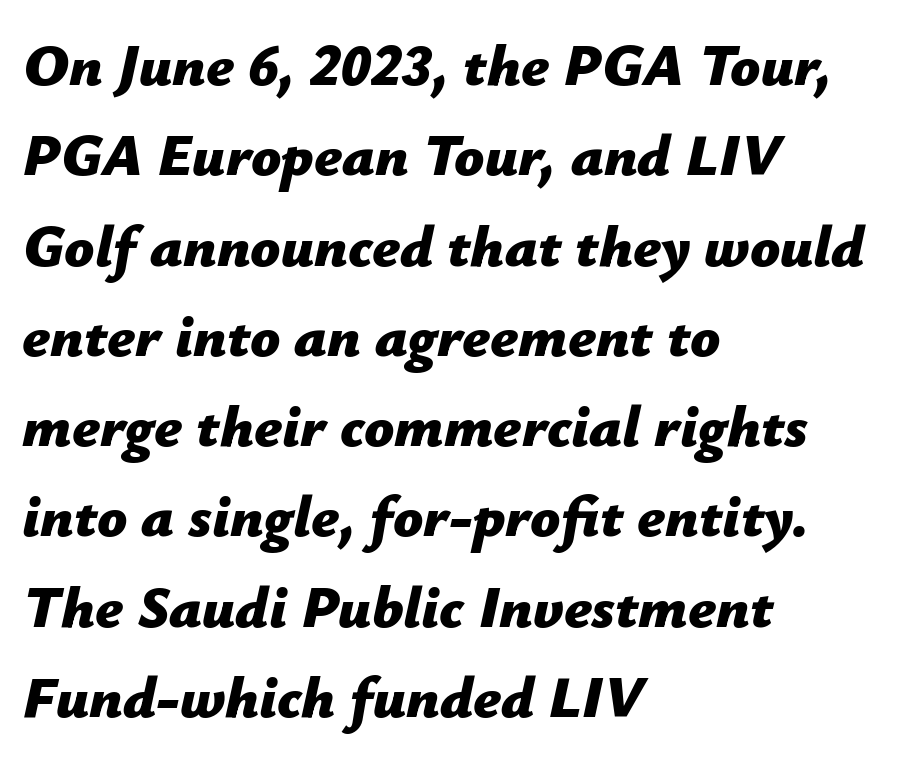
Q: Is the text bold? A: Yes.
Q: Is the text italic (slanted)? A: Yes, it leans right by about 12 degrees.
Q: Is the text underlined? A: No.
Q: How is the paragraph aligned? A: Left-aligned.
Q: Is the spacing between letters normal or unusually wide? A: Normal.
Q: Is the spacing between lines tight, normal or loose? A: Normal.
Q: Width (condensed, normal, or wide)? A: Normal.
Q: Stroke contrast? A: Low.
Q: x-height? A: Medium.
Q: Monospaced? A: No.
